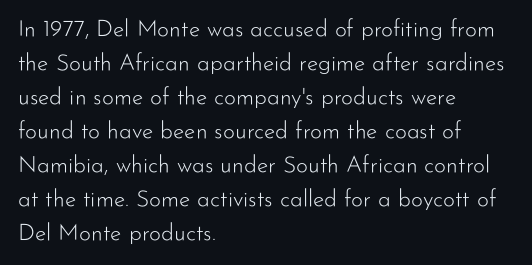
The image shows 23 px text type, upright; set left-aligned, normal line spacing (1.48x), normal letter spacing, not underlined.
